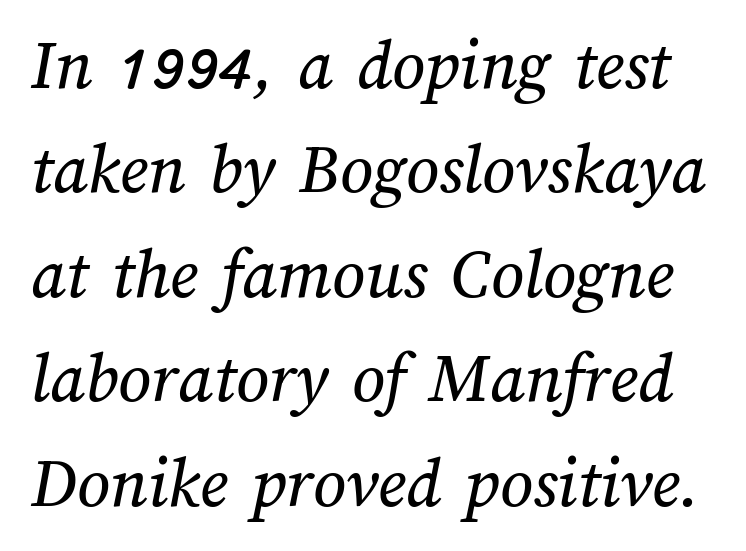
{"width": "normal", "stroke_contrast": "medium", "x_height": "medium", "monospaced": "no", "underline": "no", "line_spacing": "normal", "line_spacing_ratio": 1.45, "letter_spacing": "normal", "letter_spacing_em": 0.0, "glyph_px": 72}
